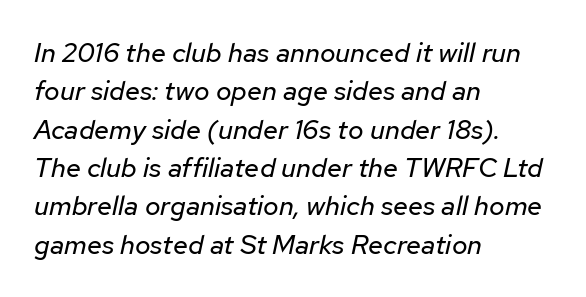
Descenders are the only things crossing below the line. Does the lettering tilt? It does — this is italic. One glance says typical: line gaps are just what's usual. Short note: letters normally spaced.
